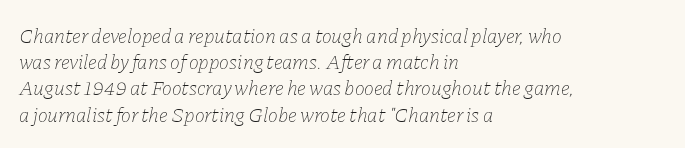
The foot of each line stays bare and open. Compared with a typical body face, this is equally light or lighter still. Designer's note — italics engaged. Tracking here is standard; glyphs follow each other at the usual distance. Notice how descenders clear the ascenders below comfortably — that's standard leading. All the whitespace from short lines collects on the right.
